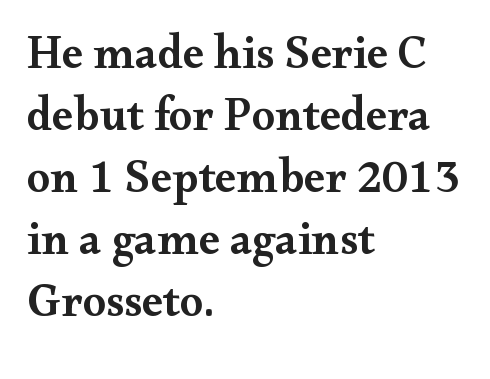
{"serif": "yes", "italic": "no", "bold": "semi", "weight": "semibold", "width": "wide", "stroke_contrast": "medium", "x_height": "small", "monospaced": "no", "underline": "no", "align": "left", "line_spacing": "normal", "line_spacing_ratio": 1.32, "letter_spacing": "normal", "letter_spacing_em": 0.0, "glyph_px": 47}
